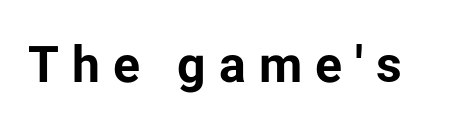
{"serif": "no", "italic": "no", "bold": "yes", "weight": "bold", "width": "normal", "stroke_contrast": "low", "x_height": "medium", "monospaced": "no", "underline": "no", "letter_spacing": "wide", "letter_spacing_em": 0.26, "glyph_px": 50}
